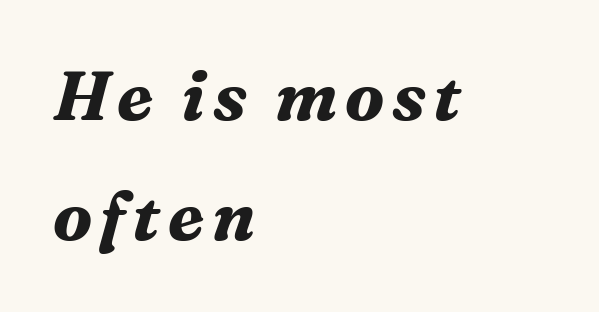
This is oblique type, the kind used for emphasis or titles. Check the space under the baseline: it is left empty. Varying glyph widths throughout — classic text-font behaviour. Caption: multi-line text, flush left, ragged right. Note: serifs present on the glyphs. Each glyph is drawn with heavy, bold strokes.
